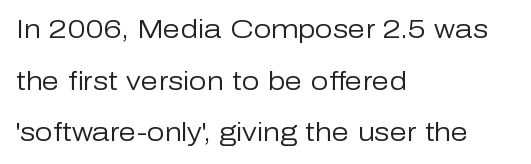
Q: Is the text bold? A: No.
Q: Is the text italic (slanted)? A: No, it is upright.
Q: Is the text underlined? A: No.
Q: How is the paragraph aligned? A: Left-aligned.
Q: Is the spacing between letters normal or unusually wide? A: Normal.
Q: Is the spacing between lines tight, normal or loose? A: Loose.
